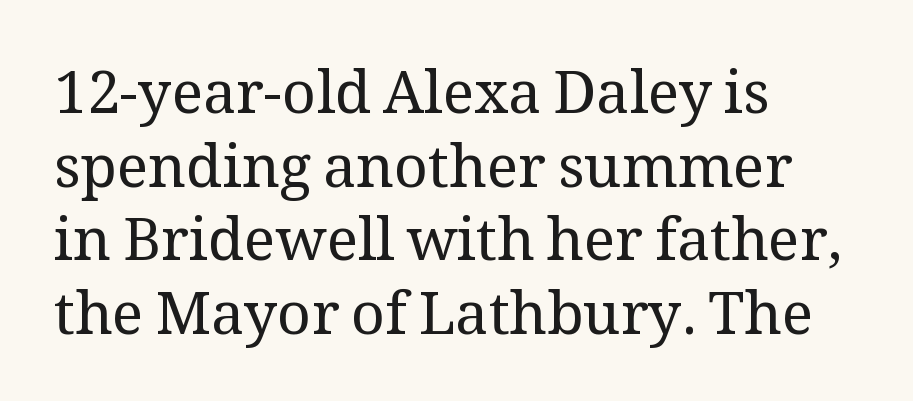
The image shows 59 px regular-weight serif type, upright; set left-aligned, normal line spacing (1.25x), normal letter spacing, not underlined; medium stroke contrast and a medium x-height.
